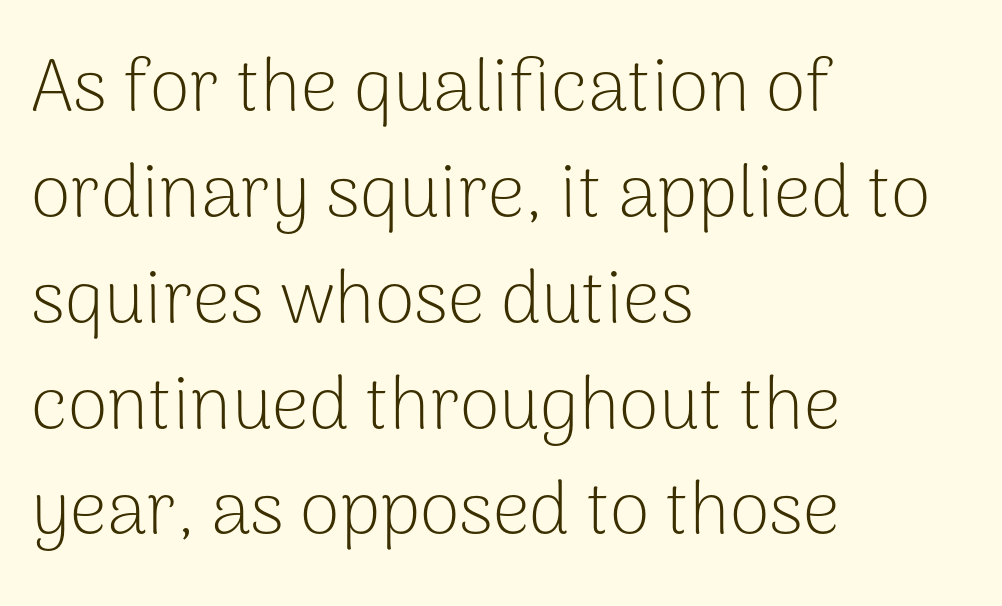
These glyphs show unthickened strokes, regular width or finer. Which margin do the lines hug? The left one — the right edge is uneven. Posture: straight, roman, zero tilt. What kind of face is this? One without serifs — a sans. The letterforms sit shoulder to shoulder at normal distance.
